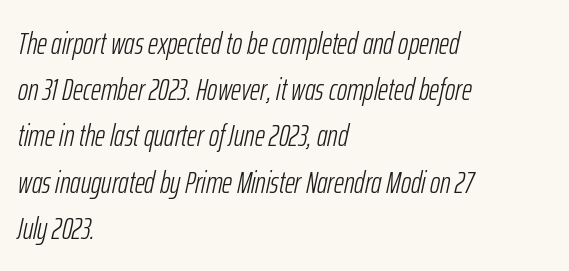
Words appear dense and cohesive because spacing is normal. The face used here has a pronounced slope to its letters. Check under the words: just untouched page. Heaviness? Minimal to ordinary, like unemphasized prose. This sample keeps an unexceptional amount of space between lines. Proportional: the letters do not fall into vertical columns.
